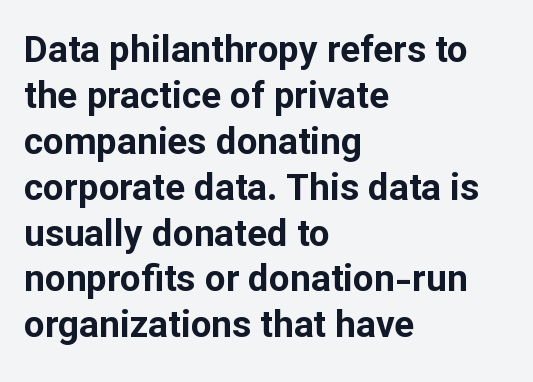
The image shows 37 px bold sans-serif type, upright; set left-aligned, line spacing 1.24x, normal letter spacing, not underlined; low stroke contrast and a medium x-height.
